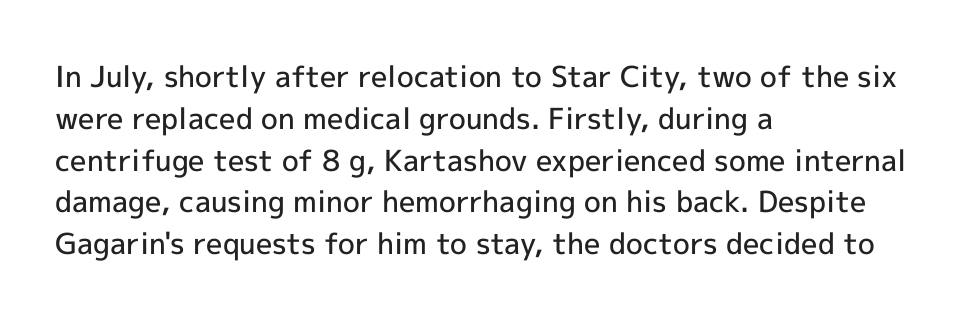
{"serif": "no", "italic": "no", "bold": "semi", "weight": "semibold", "width": "normal", "x_height": "medium", "monospaced": "no", "underline": "no", "align": "left", "line_spacing": "normal", "line_spacing_ratio": 1.44, "letter_spacing": "normal", "letter_spacing_em": 0.0, "glyph_px": 29}
